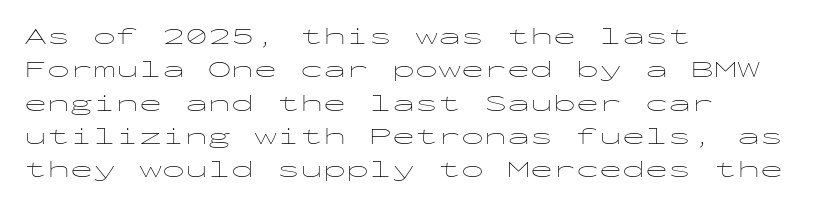
{"italic": "no", "bold": "no", "underline": "no", "align": "left", "line_spacing": "normal", "line_spacing_ratio": 1.45, "letter_spacing": "normal", "letter_spacing_em": 0.0, "glyph_px": 23}
